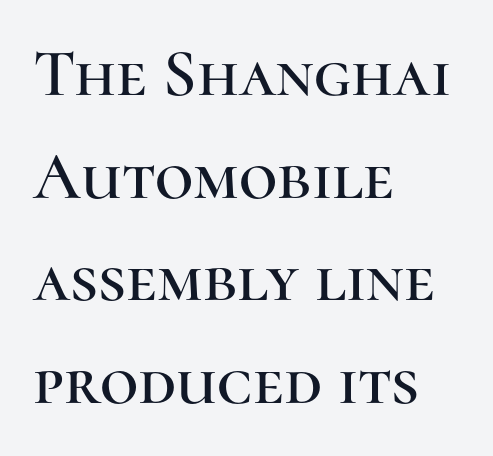
Q: Is the text italic (slanted)? A: No, it is upright.
Q: Is the typeface a serif or a sans-serif typeface? A: Serif.
Q: Is the text underlined? A: No.
Q: How is the paragraph aligned? A: Left-aligned.
Q: Is the spacing between letters normal or unusually wide? A: Normal.
Q: Is the spacing between lines tight, normal or loose? A: Normal.
Q: Width (condensed, normal, or wide)? A: Normal.
Q: Stroke contrast? A: High.
Q: x-height? A: Medium.
Q: Monospaced? A: No.
